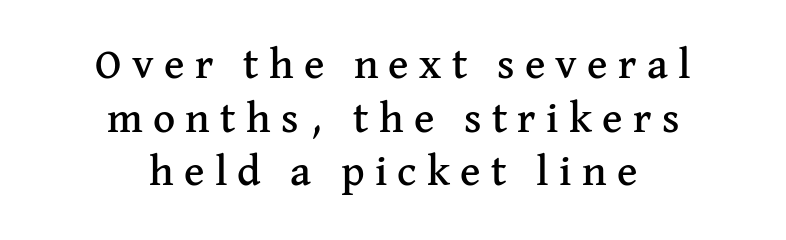
Q: Is the text italic (slanted)? A: No, it is upright.
Q: Is the typeface a serif or a sans-serif typeface? A: Serif.
Q: Is the text underlined? A: No.
Q: How is the paragraph aligned? A: Centered.
Q: Is the spacing between letters normal or unusually wide? A: Unusually wide.
Q: Is the spacing between lines tight, normal or loose? A: Normal.
Q: Width (condensed, normal, or wide)? A: Normal.
Q: Stroke contrast? A: Medium.
Q: x-height? A: Medium.
Q: Monospaced? A: No.
